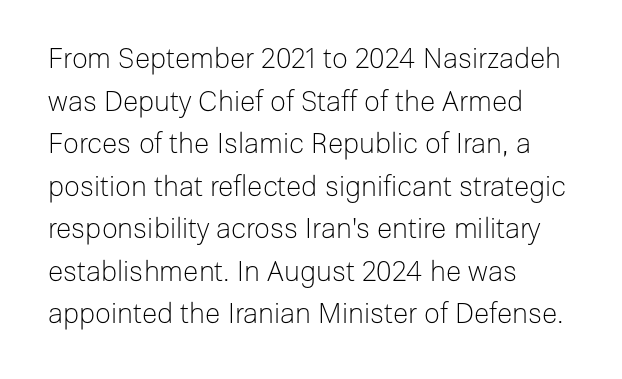
Q: Is the text bold? A: No.
Q: Is the text italic (slanted)? A: No, it is upright.
Q: Is the typeface a serif or a sans-serif typeface? A: Sans-serif.
Q: Is the text underlined? A: No.
Q: How is the paragraph aligned? A: Left-aligned.
Q: Is the spacing between letters normal or unusually wide? A: Normal.
Q: Is the spacing between lines tight, normal or loose? A: Normal.
Q: Width (condensed, normal, or wide)? A: Normal.
Q: Stroke contrast? A: Low.
Q: x-height? A: Medium.
Q: Monospaced? A: No.
